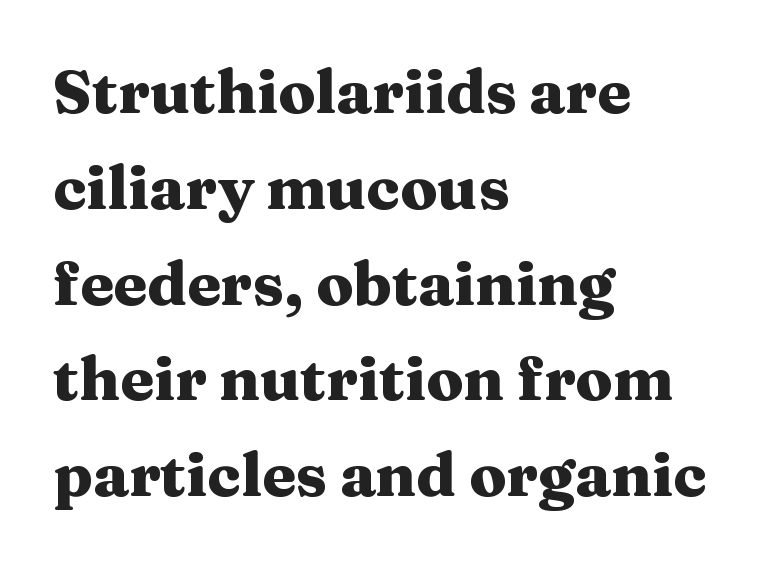
Q: Is the text bold? A: Yes.
Q: Is the text italic (slanted)? A: No, it is upright.
Q: Is the typeface a serif or a sans-serif typeface? A: Serif.
Q: Is the text underlined? A: No.
Q: How is the paragraph aligned? A: Left-aligned.
Q: Is the spacing between letters normal or unusually wide? A: Normal.
Q: Is the spacing between lines tight, normal or loose? A: Normal.
Q: Width (condensed, normal, or wide)? A: Wide.
Q: Stroke contrast? A: Medium.
Q: x-height? A: Medium.
Q: Monospaced? A: No.
